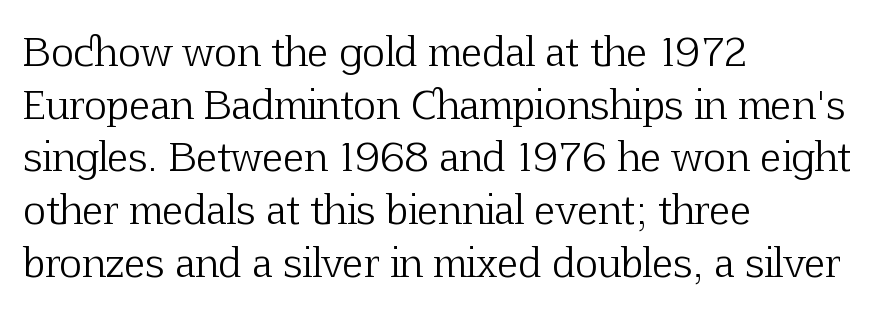
{"serif": "yes", "italic": "no", "bold": "no", "weight": "light", "width": "normal", "stroke_contrast": "low", "x_height": "medium", "monospaced": "no", "underline": "no", "align": "left", "line_spacing": "normal", "line_spacing_ratio": 1.35, "letter_spacing": "normal", "letter_spacing_em": 0.0, "glyph_px": 39}
